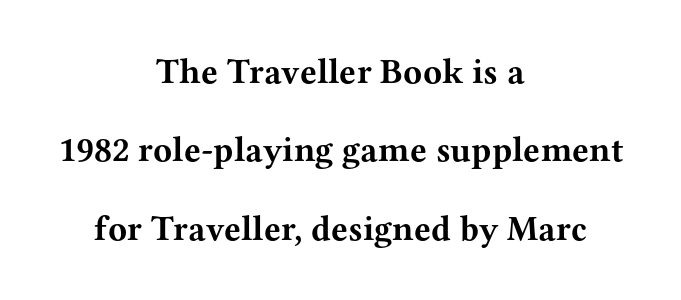
{"serif": "yes", "italic": "no", "bold": "yes", "weight": "bold", "width": "wide", "stroke_contrast": "medium", "x_height": "medium", "monospaced": "no", "underline": "no", "align": "center", "line_spacing": "loose", "line_spacing_ratio": 2.24, "letter_spacing": "normal", "letter_spacing_em": 0.0, "glyph_px": 35}
